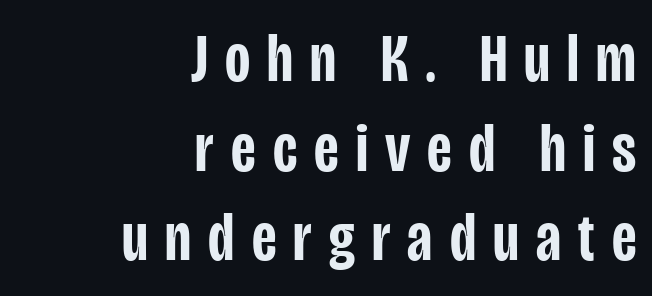
{"serif": "no", "italic": "no", "bold": "semi", "weight": "semibold", "width": "condensed", "stroke_contrast": "low", "x_height": "large", "monospaced": "no", "underline": "no", "align": "right", "line_spacing": "normal", "line_spacing_ratio": 1.3, "letter_spacing": "wide", "letter_spacing_em": 0.25, "glyph_px": 69}
